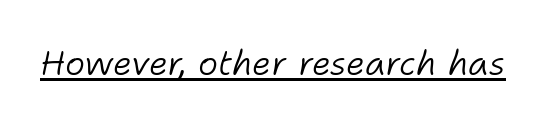
The image shows 34 px light type, italic (leaning right); set normal letter spacing, underlined; low stroke contrast and a medium x-height.
